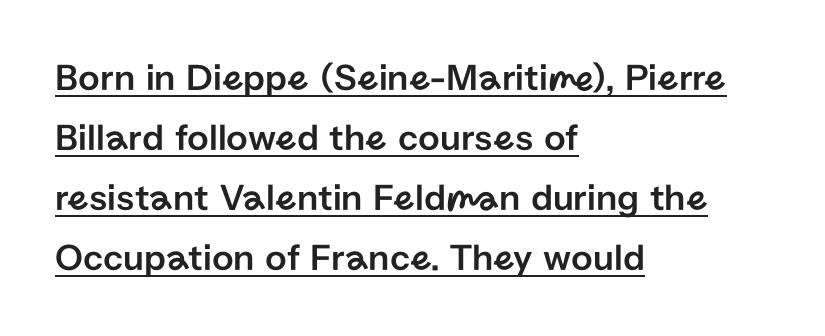
Q: Is the text italic (slanted)? A: No, it is upright.
Q: Is the typeface a serif or a sans-serif typeface? A: Sans-serif.
Q: Is the text underlined? A: Yes.
Q: How is the paragraph aligned? A: Left-aligned.
Q: Is the spacing between letters normal or unusually wide? A: Normal.
Q: Is the spacing between lines tight, normal or loose? A: Normal.
Q: Width (condensed, normal, or wide)? A: Normal.
Q: Stroke contrast? A: Low.
Q: x-height? A: Medium.
Q: Monospaced? A: No.
